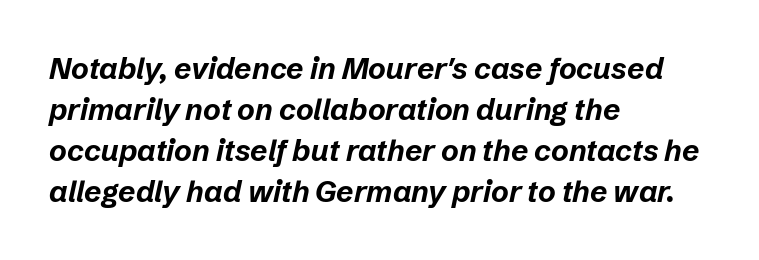
{"italic": "yes", "lean": "right", "slant_degrees": 12, "bold": "yes", "weight": "bold", "width": "normal", "stroke_contrast": "low", "x_height": "medium", "monospaced": "no", "underline": "no", "align": "left", "line_spacing": "normal", "line_spacing_ratio": 1.37, "letter_spacing": "normal", "letter_spacing_em": 0.0, "glyph_px": 30}
